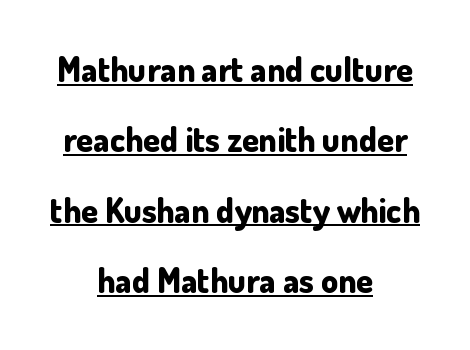
The image shows 34 px bold sans-serif type, upright; set centered, loose line spacing (2.07x), normal letter spacing, underlined; low stroke contrast and a small x-height.
